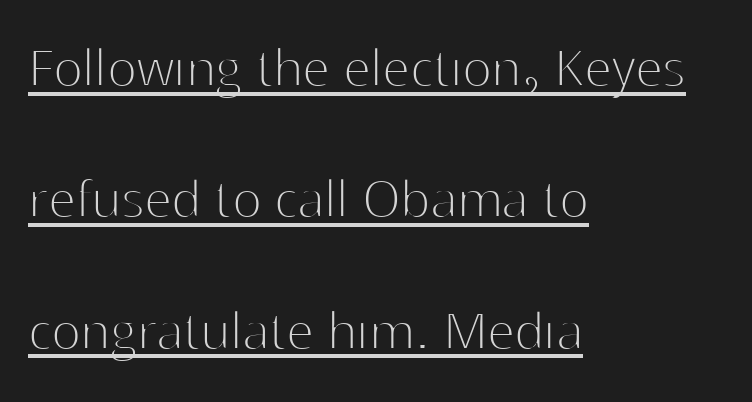
{"serif": "no", "italic": "no", "bold": "no", "weight": "thin", "width": "normal", "stroke_contrast": "high", "x_height": "medium", "monospaced": "no", "underline": "yes", "align": "left", "line_spacing": "loose", "line_spacing_ratio": 2.12, "letter_spacing": "normal", "letter_spacing_em": 0.0, "glyph_px": 62}
